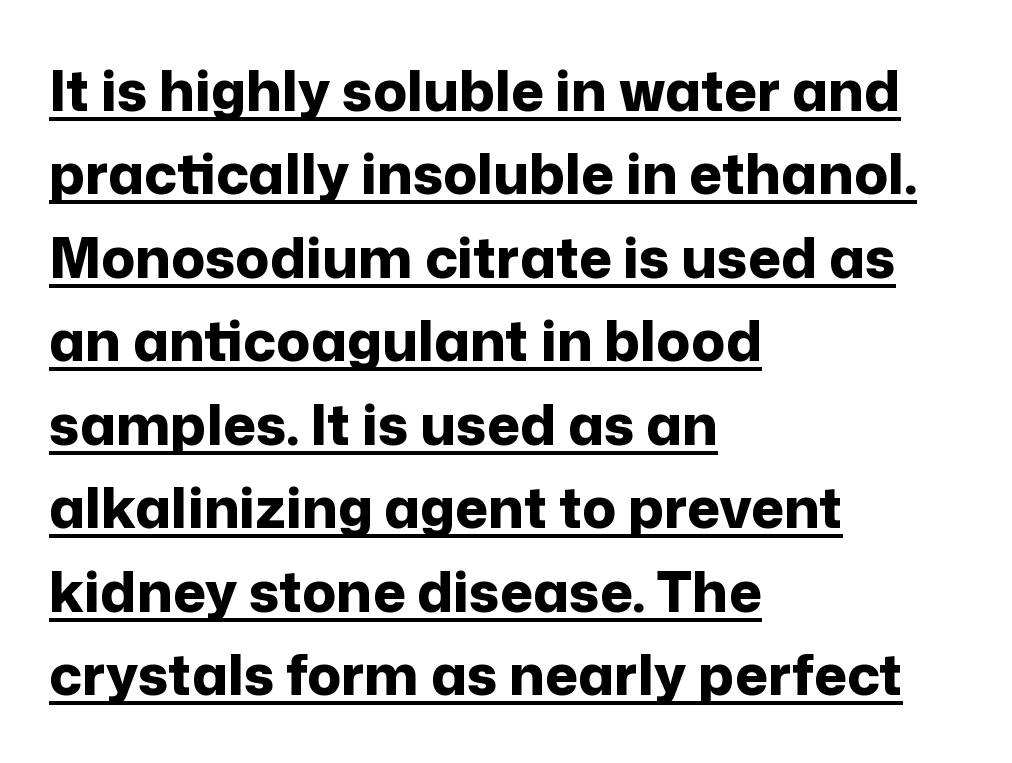
{"serif": "no", "italic": "no", "bold": "yes", "weight": "bold", "width": "normal", "stroke_contrast": "low", "x_height": "medium", "monospaced": "no", "underline": "yes", "align": "left", "line_spacing": "normal", "line_spacing_ratio": 1.49, "letter_spacing": "normal", "letter_spacing_em": 0.0, "glyph_px": 56}
